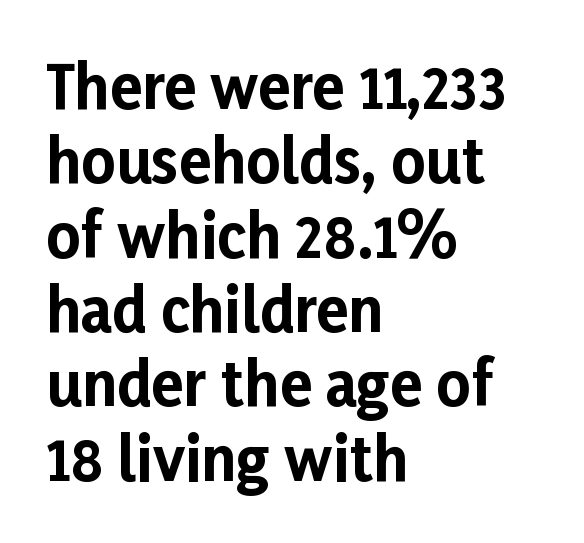
Q: Is the text bold? A: Yes.
Q: Is the text italic (slanted)? A: No, it is upright.
Q: Is the typeface a serif or a sans-serif typeface? A: Sans-serif.
Q: Is the text underlined? A: No.
Q: How is the paragraph aligned? A: Left-aligned.
Q: Is the spacing between letters normal or unusually wide? A: Normal.
Q: Is the spacing between lines tight, normal or loose? A: Normal.
Q: Width (condensed, normal, or wide)? A: Normal.
Q: Stroke contrast? A: Low.
Q: x-height? A: Medium.
Q: Monospaced? A: No.
